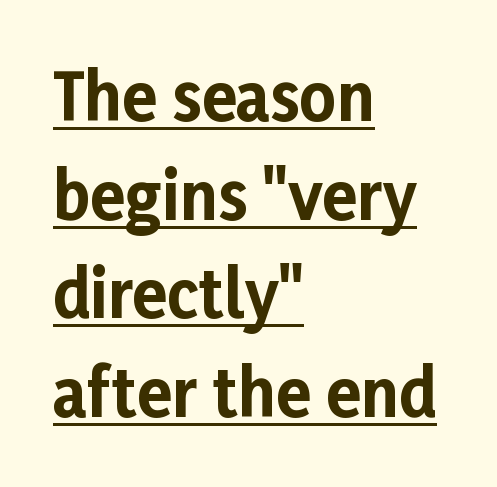
The image shows 64 px bold sans-serif type, upright; set left-aligned, normal line spacing (1.54x), normal letter spacing, underlined; low stroke contrast and a medium x-height.
